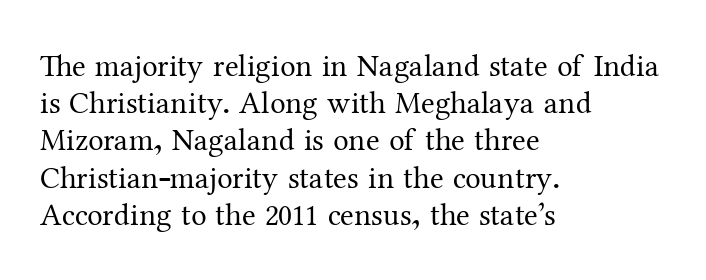
The image shows 31 px regular-weight serif type, upright; set left-aligned, line spacing 1.2x, normal letter spacing, not underlined; medium stroke contrast and a medium x-height.
